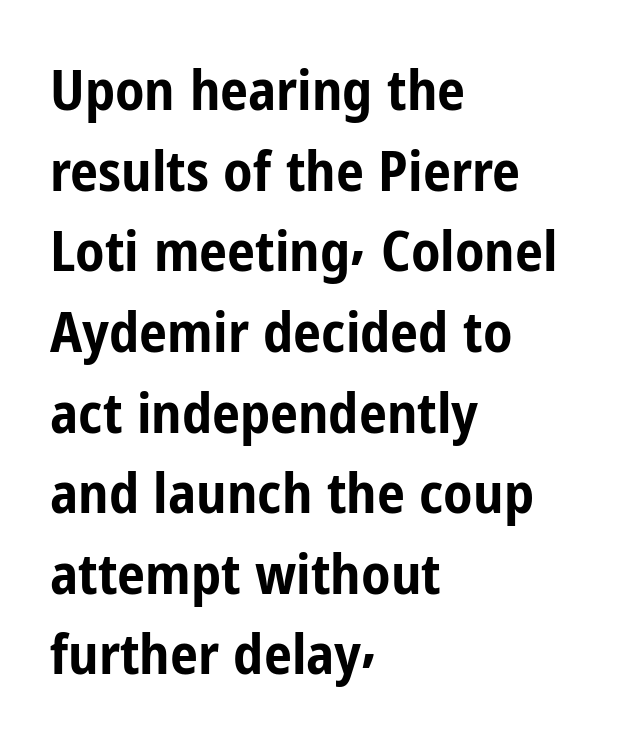
The image shows 56 px bold, condensed sans-serif type, upright; set left-aligned, normal line spacing (1.44x), normal letter spacing, not underlined; low stroke contrast and a medium x-height.
